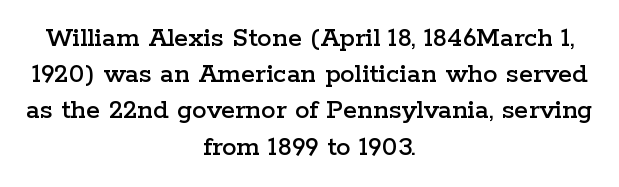
The image shows 29 px wide serif type, upright; set centered, normal line spacing (1.25x), normal letter spacing, not underlined; low stroke contrast and a medium x-height.
